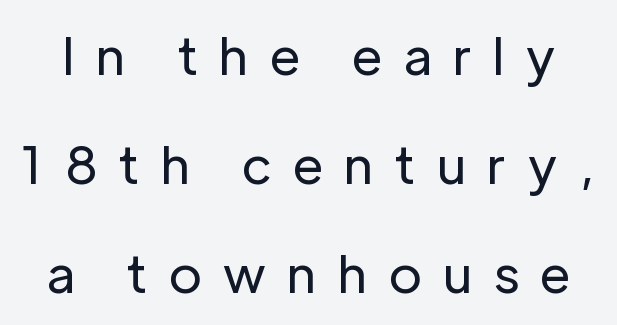
{"serif": "no", "italic": "no", "bold": "no", "weight": "regular", "width": "normal", "stroke_contrast": "low", "x_height": "medium", "monospaced": "no", "underline": "no", "line_spacing": "loose", "line_spacing_ratio": 2.1, "letter_spacing": "wide", "letter_spacing_em": 0.42, "glyph_px": 52}
